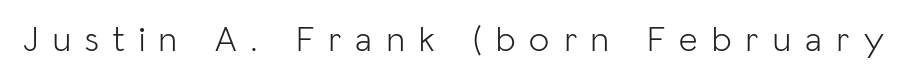
The image shows 36 px light sans-serif type, upright; set unusually wide letter spacing (+0.4 em), not underlined; low stroke contrast and a medium x-height.
